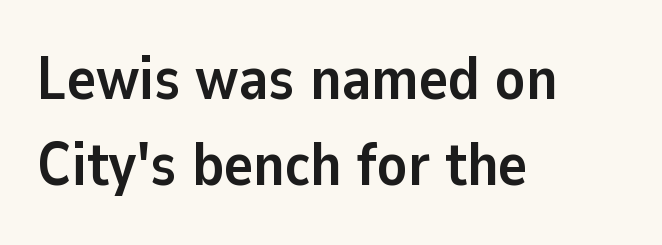
A roman cut, with each character standing at attention. Stroke terminals: plain, sans-serif. The passage is arranged the way most books set body copy — flush left. Do the characters align in a grid? No, the font is proportional. The tracking reads as untouched default to a designer's eye. One glance says typical: line gaps are just what's usual.
